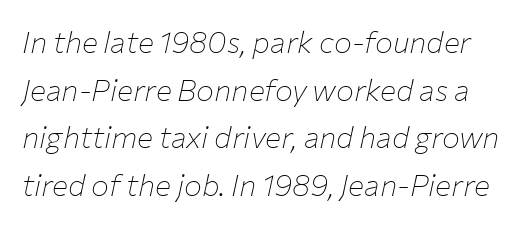
Q: Is the text bold? A: No.
Q: Is the text italic (slanted)? A: Yes, it leans right by about 12 degrees.
Q: Is the text underlined? A: No.
Q: Is the spacing between letters normal or unusually wide? A: Normal.
Q: Is the spacing between lines tight, normal or loose? A: Normal.
Q: Width (condensed, normal, or wide)? A: Normal.
Q: Stroke contrast? A: Low.
Q: x-height? A: Medium.
Q: Monospaced? A: No.
